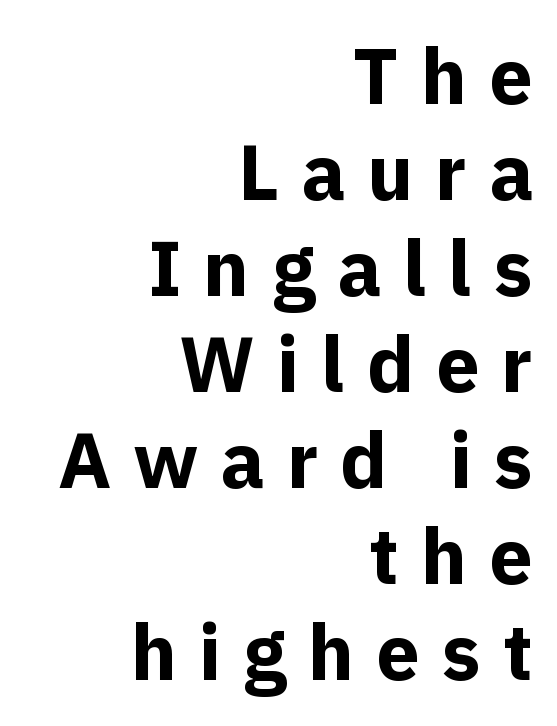
Q: Is the text bold? A: Yes.
Q: Is the text italic (slanted)? A: No, it is upright.
Q: Is the typeface a serif or a sans-serif typeface? A: Sans-serif.
Q: Is the text underlined? A: No.
Q: How is the paragraph aligned? A: Right-aligned.
Q: Is the spacing between letters normal or unusually wide? A: Unusually wide.
Q: Width (condensed, normal, or wide)? A: Normal.
Q: x-height? A: Medium.
Q: Monospaced? A: No.
